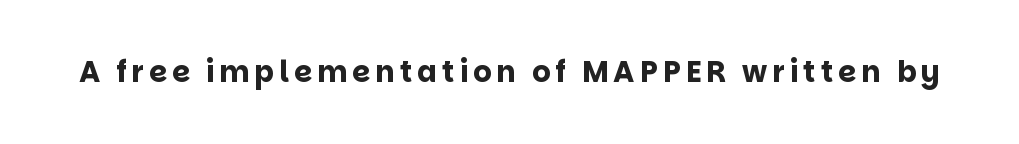
{"serif": "no", "italic": "no", "bold": "yes", "weight": "bold", "width": "normal", "stroke_contrast": "low", "x_height": "large", "monospaced": "no", "underline": "no", "glyph_px": 29}
